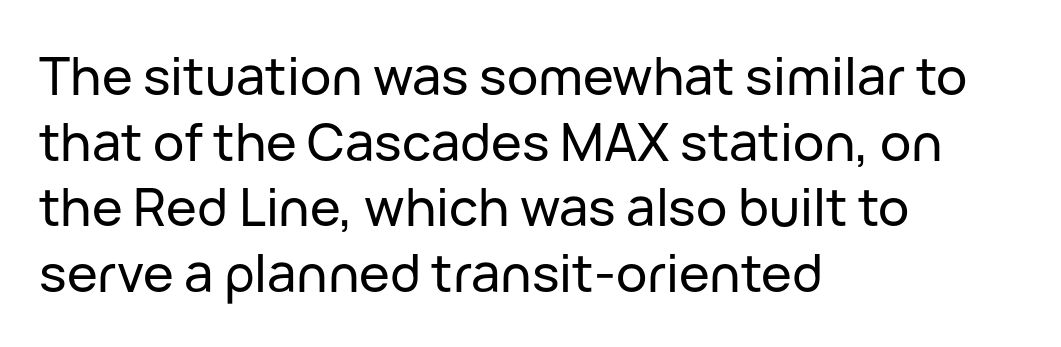
{"serif": "no", "italic": "no", "width": "normal", "stroke_contrast": "low", "x_height": "medium", "monospaced": "no", "underline": "no", "align": "left", "line_spacing": "normal", "line_spacing_ratio": 1.26, "letter_spacing": "normal", "letter_spacing_em": 0.0, "glyph_px": 52}
